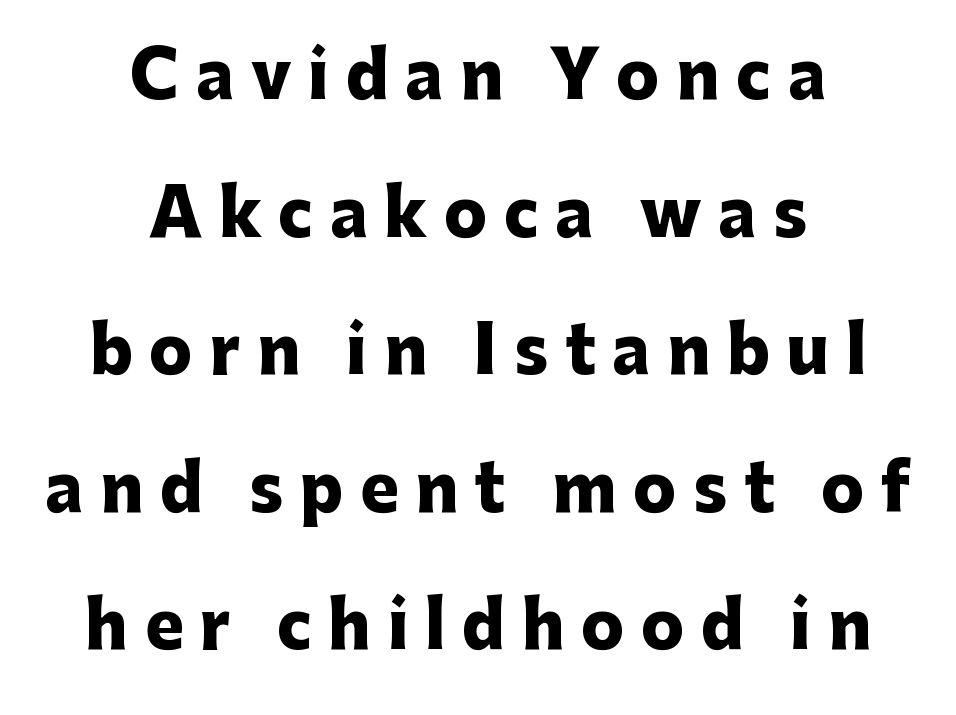
Type style note: lacks serifs. In terms of posture, this sample is upright. Loosely led — the rows are spread out. Rule under the text: the space is simply empty. Spacing verdict: proportional, widths tailored to each character.
